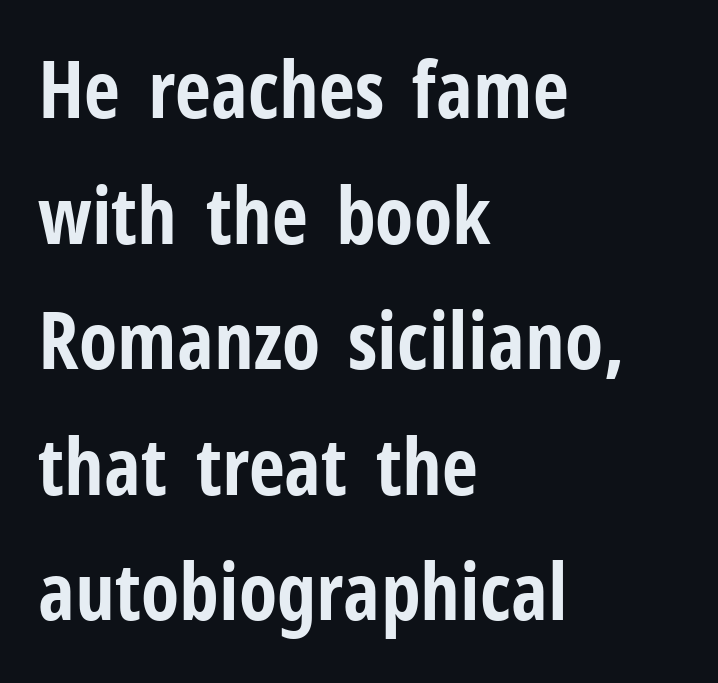
{"serif": "no", "italic": "no", "bold": "yes", "weight": "bold", "width": "condensed", "stroke_contrast": "low", "x_height": "medium", "monospaced": "no", "underline": "no", "align": "left", "line_spacing": "normal", "line_spacing_ratio": 1.59, "letter_spacing": "normal", "letter_spacing_em": 0.0, "glyph_px": 79}
